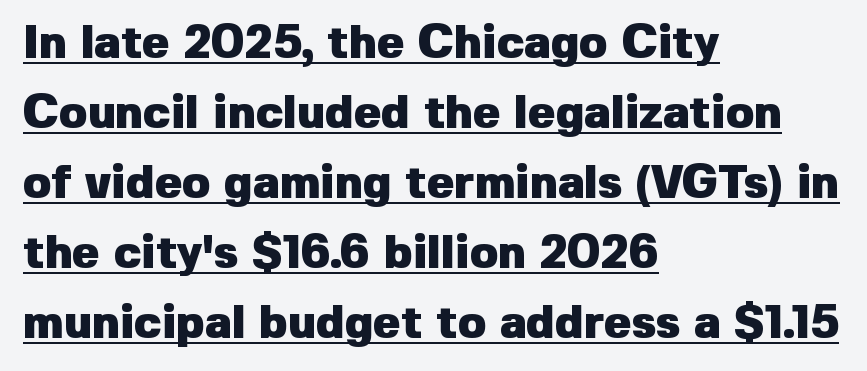
It's the straight-up-and-down kind of type. The text was rendered using a sans face with plain stroke endings. The font is running at its bold setting. Layout note: lines flush left.
